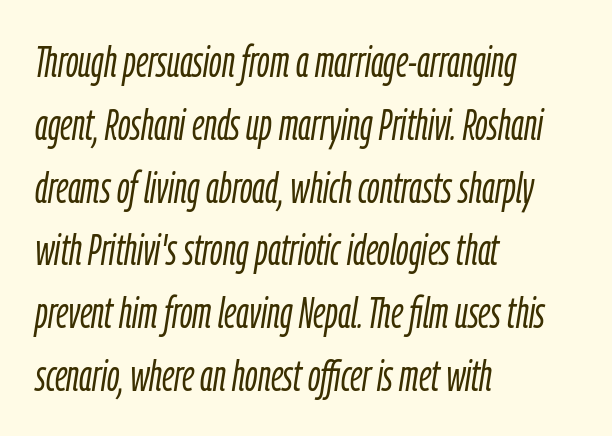
{"italic": "yes", "lean": "right", "slant_degrees": 9, "bold": "no", "weight": "light", "width": "condensed", "stroke_contrast": "low", "x_height": "medium", "monospaced": "no", "underline": "no", "align": "left", "line_spacing": "normal", "line_spacing_ratio": 1.46, "letter_spacing": "normal", "letter_spacing_em": 0.0, "glyph_px": 43}
